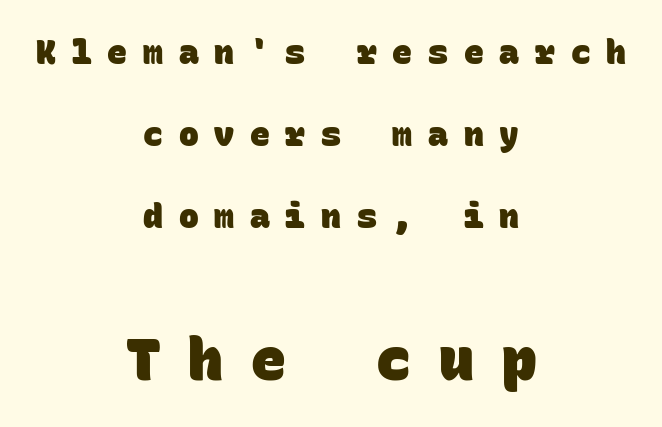
The image shows 58 px heavy sans-serif type, monospaced; set centered, loose line spacing (2.48x), unusually wide letter spacing (+0.48 em), not underlined; the second (bottom) block is 1.76x larger; low stroke contrast and a large x-height.
